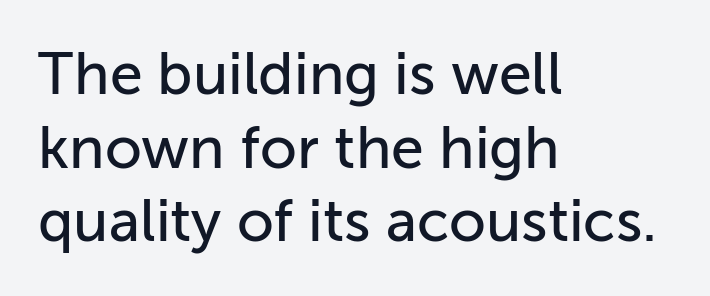
The letters carry no serifs — their stems end cleanly without finishing strokes. The vertical gap from one line to the next is medium. Which margin do the lines hug? The left one — the right edge is uneven. The passage shown is typed in a proportional face where columns would drift. The specimen omits any rule beneath the text block's lines. Nobody touched the tracking dial on this one.
